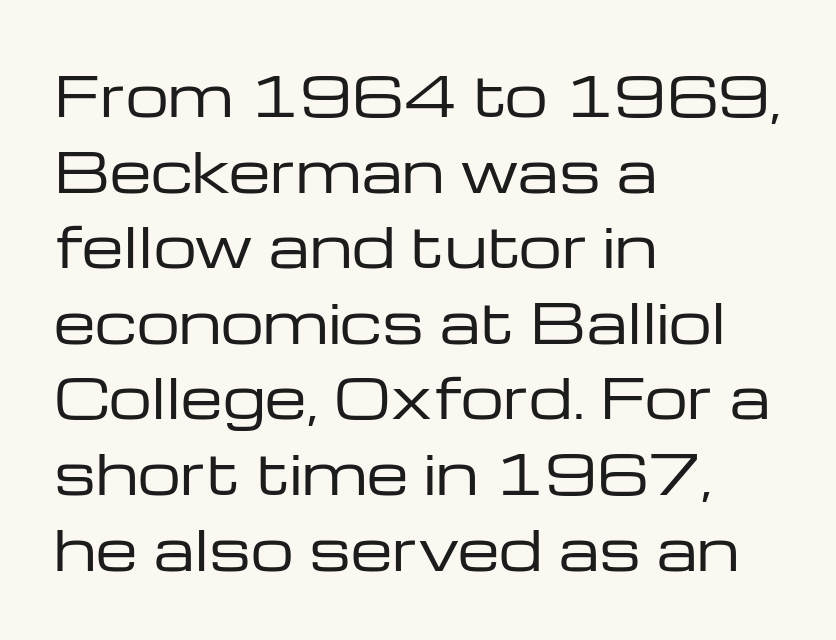
Heaviness? Minimal to ordinary, like unemphasized prose. Interline gaps are of average width in this sample. Character widths vary here, with narrow letters taking less room than wide ones. Typographically, this falls in the sans-serif category. The glyphs are unaccompanied by any horizontal stroke below them. Designer's note — italics off, roman on.
